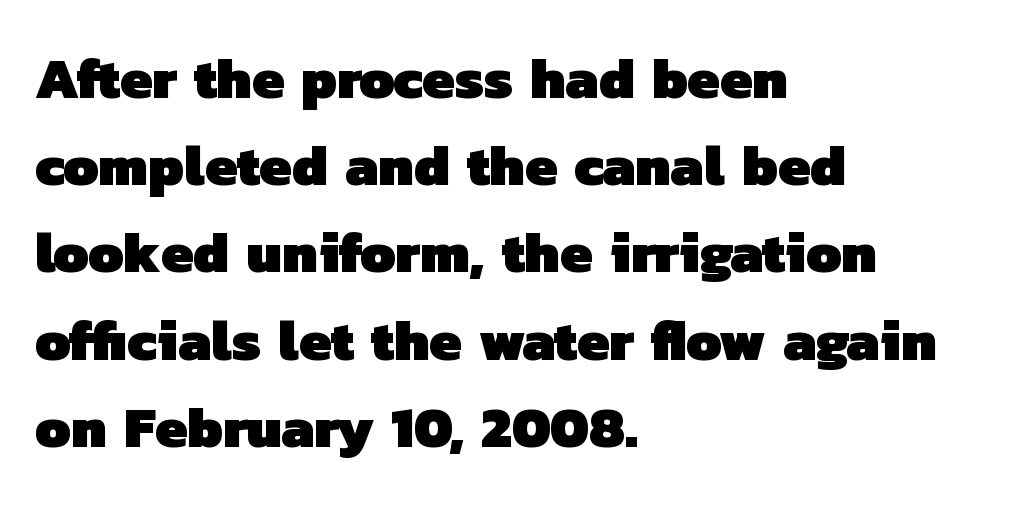
Q: Is the text bold? A: Yes.
Q: Is the typeface a serif or a sans-serif typeface? A: Sans-serif.
Q: Is the text underlined? A: No.
Q: How is the paragraph aligned? A: Left-aligned.
Q: Is the spacing between letters normal or unusually wide? A: Normal.
Q: Is the spacing between lines tight, normal or loose? A: Normal.
Q: Width (condensed, normal, or wide)? A: Normal.
Q: Stroke contrast? A: Low.
Q: x-height? A: Medium.
Q: Monospaced? A: No.
